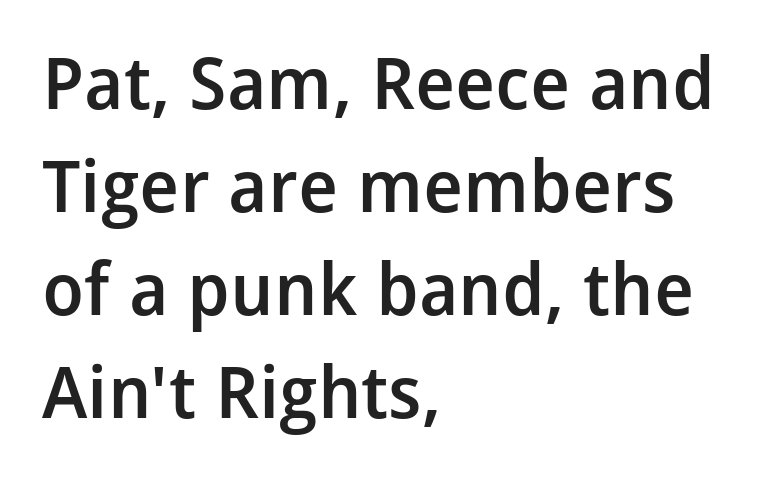
Q: Is the text bold? A: Semi-bold.
Q: Is the text italic (slanted)? A: No, it is upright.
Q: Is the typeface a serif or a sans-serif typeface? A: Sans-serif.
Q: Is the text underlined? A: No.
Q: How is the paragraph aligned? A: Left-aligned.
Q: Is the spacing between letters normal or unusually wide? A: Normal.
Q: Is the spacing between lines tight, normal or loose? A: Normal.
Q: Width (condensed, normal, or wide)? A: Normal.
Q: Stroke contrast? A: Low.
Q: x-height? A: Medium.
Q: Monospaced? A: No.
